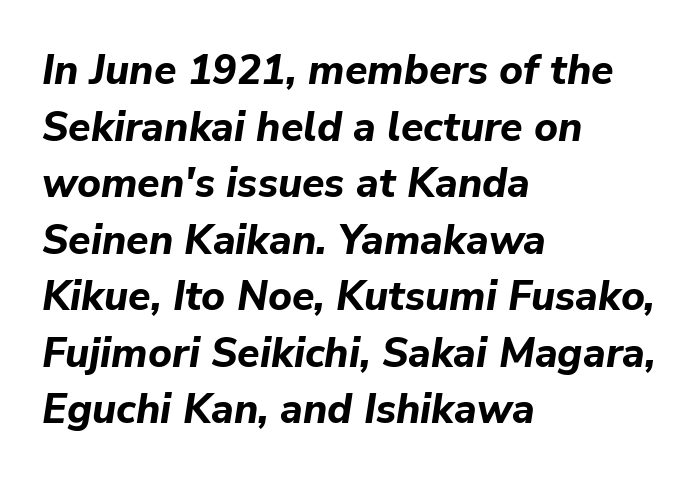
The image shows 41 px bold type, italic (leaning right); set left-aligned, normal line spacing (1.38x), normal letter spacing, not underlined; low stroke contrast and a medium x-height.
